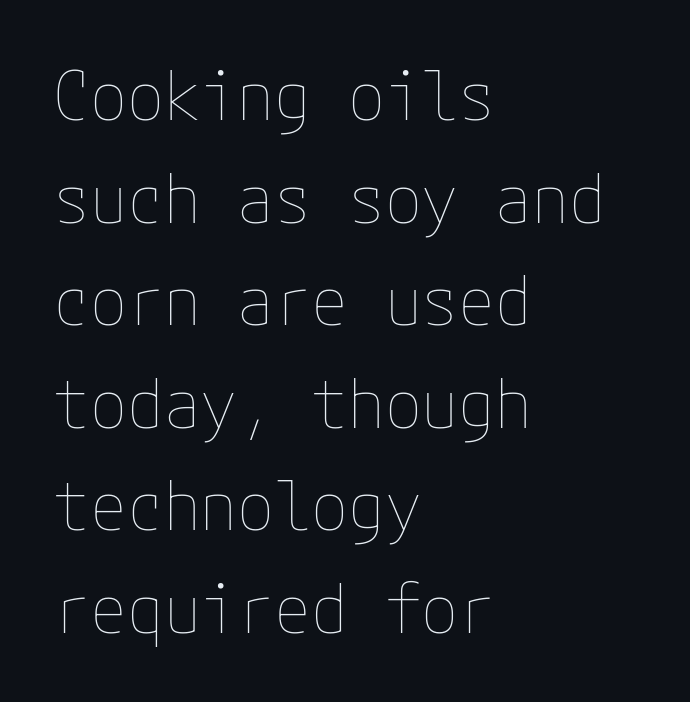
Q: Is the text bold? A: No.
Q: Is the text italic (slanted)? A: No, it is upright.
Q: Is the text underlined? A: No.
Q: How is the paragraph aligned? A: Left-aligned.
Q: Is the spacing between letters normal or unusually wide? A: Normal.
Q: Is the spacing between lines tight, normal or loose? A: Normal.
Q: Width (condensed, normal, or wide)? A: Normal.
Q: Stroke contrast? A: Low.
Q: x-height? A: Medium.
